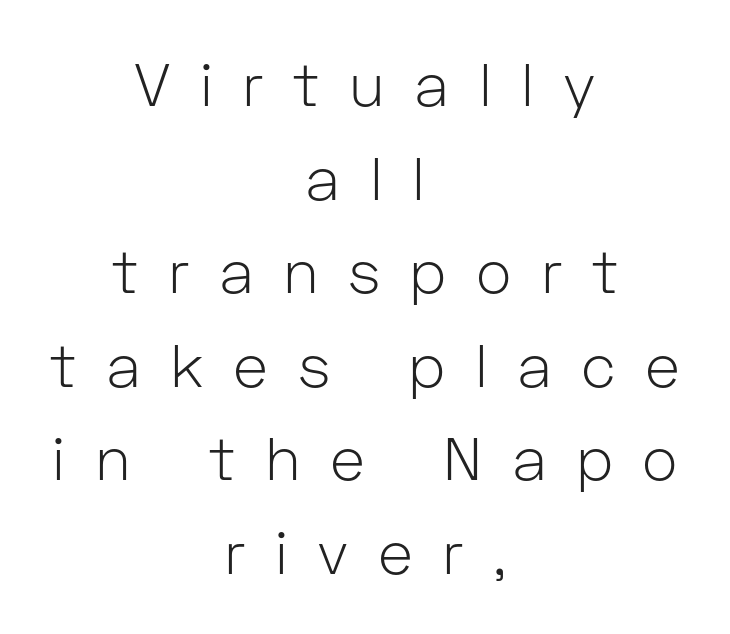
Q: Is the text bold? A: No.
Q: Is the text italic (slanted)? A: No, it is upright.
Q: Is the typeface a serif or a sans-serif typeface? A: Sans-serif.
Q: Is the text underlined? A: No.
Q: How is the paragraph aligned? A: Centered.
Q: Is the spacing between letters normal or unusually wide? A: Unusually wide.
Q: Is the spacing between lines tight, normal or loose? A: Normal.
Q: Width (condensed, normal, or wide)? A: Normal.
Q: Stroke contrast? A: Low.
Q: x-height? A: Medium.
Q: Monospaced? A: No.
